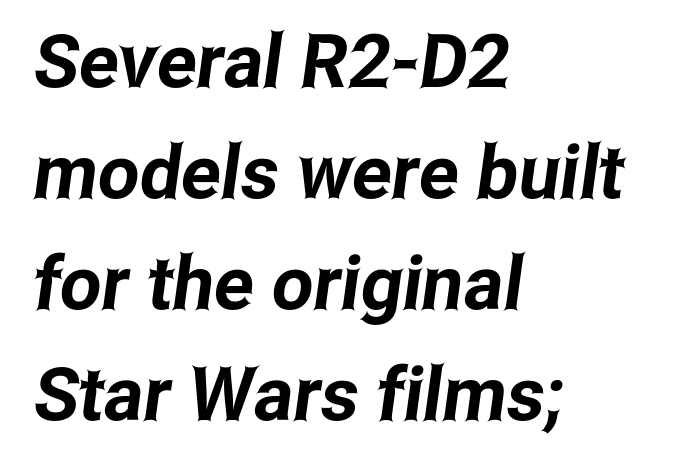
Q: Is the typeface a serif or a sans-serif typeface? A: Sans-serif.
Q: Is the text underlined? A: No.
Q: How is the paragraph aligned? A: Left-aligned.
Q: Is the spacing between letters normal or unusually wide? A: Normal.
Q: Is the spacing between lines tight, normal or loose? A: Normal.
Q: Width (condensed, normal, or wide)? A: Condensed.
Q: Stroke contrast? A: Low.
Q: x-height? A: Medium.
Q: Monospaced? A: No.
